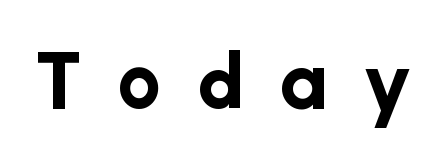
Summary of weight: heavy, a full bold. Spacing between characters has been opened up far beyond the box default. The passage shown is not underscored anywhere. The face used here is proportionally spaced, like ordinary book or web type. Every stem runs plumb, perpendicular to the baseline. Font category for this specimen: sans-serif.
